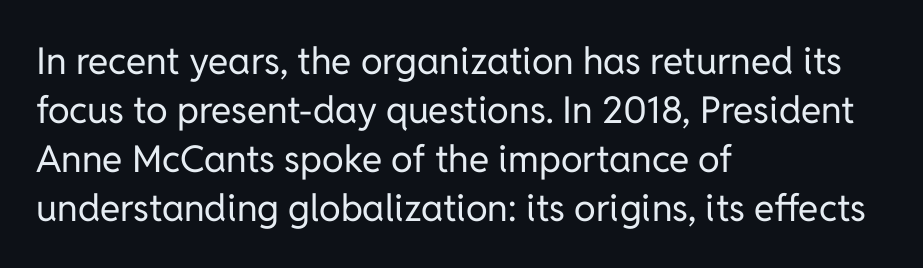
{"serif": "no", "italic": "no", "bold": "no", "weight": "regular", "width": "normal", "stroke_contrast": "low", "x_height": "medium", "monospaced": "no", "underline": "no", "align": "left", "line_spacing": "normal", "line_spacing_ratio": 1.32, "letter_spacing": "normal", "letter_spacing_em": 0.0, "glyph_px": 37}
